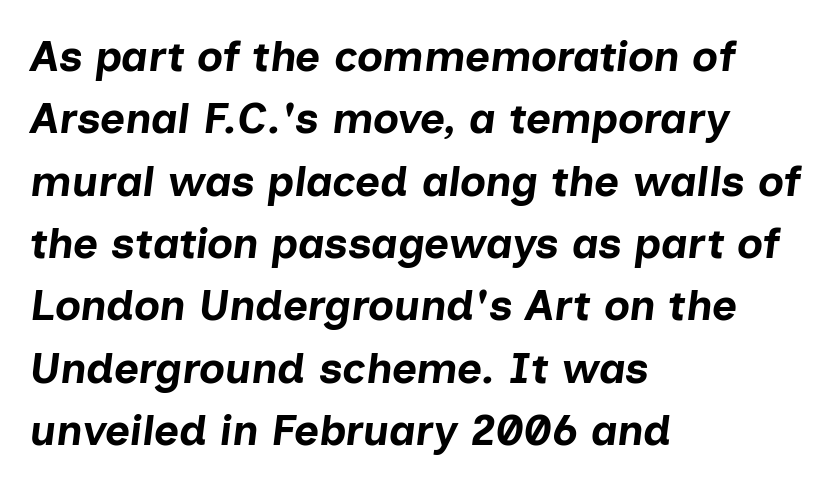
The image shows 43 px bold type, italic (leaning right); set left-aligned, normal line spacing (1.45x), normal letter spacing, not underlined; low stroke contrast and a medium x-height.
